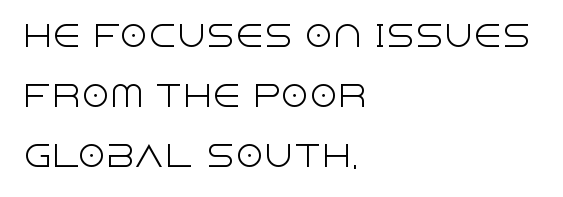
The image shows 29 px light sans-serif type, upright; set left-aligned, loose line spacing (2.07x), normal letter spacing, not underlined; a large x-height.
